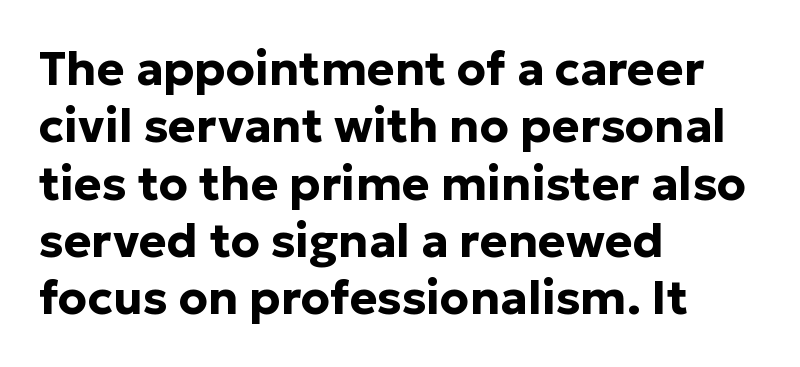
The image shows 47 px bold sans-serif type, upright; set left-aligned, line spacing 1.22x, normal letter spacing, not underlined; low stroke contrast and a medium x-height.
